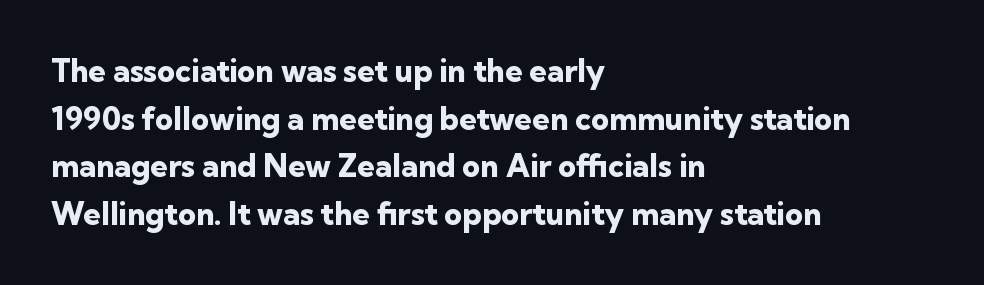
The image shows 31 px heavy sans-serif type, upright; set left-aligned, normal line spacing (1.54x), normal letter spacing, not underlined; low stroke contrast and a medium x-height.
